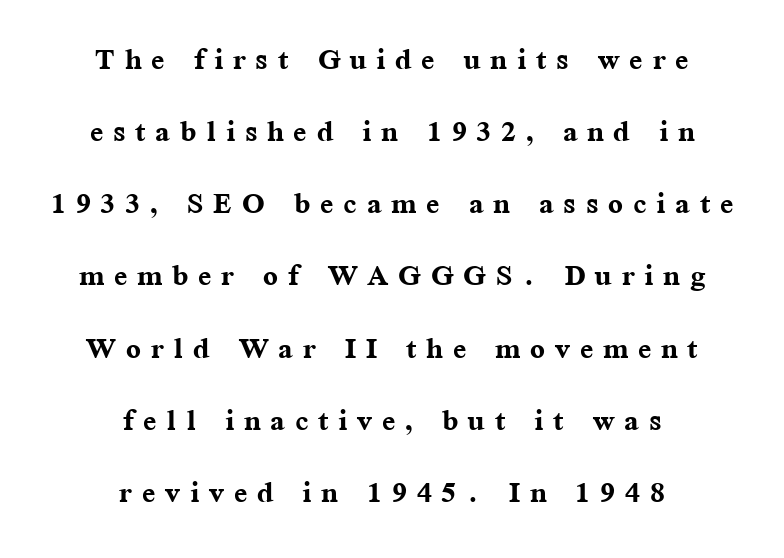
The image shows 39 px semibold serif type, upright; set centered, line spacing 1.85x, unusually wide letter spacing (+0.25 em), not underlined; medium stroke contrast and a medium x-height.
